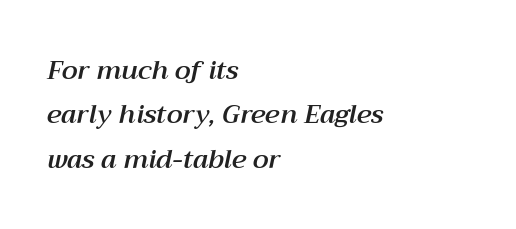
{"italic": "yes", "lean": "right", "slant_degrees": 12, "underline": "no", "align": "left", "line_spacing_ratio": 1.71, "letter_spacing": "normal", "letter_spacing_em": 0.0, "glyph_px": 26}
